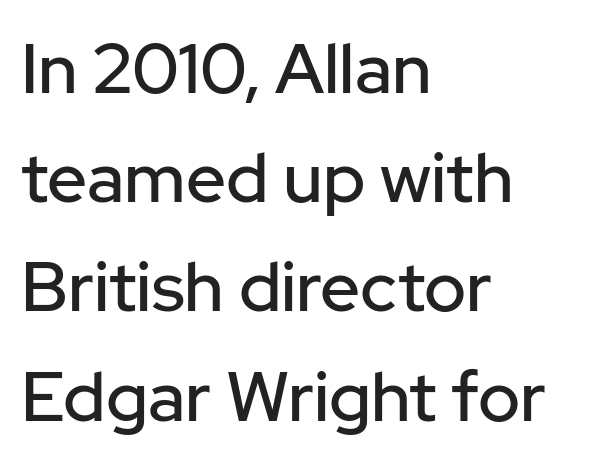
Q: Is the text italic (slanted)? A: No, it is upright.
Q: Is the typeface a serif or a sans-serif typeface? A: Sans-serif.
Q: Is the text underlined? A: No.
Q: How is the paragraph aligned? A: Left-aligned.
Q: Is the spacing between letters normal or unusually wide? A: Normal.
Q: Is the spacing between lines tight, normal or loose? A: Normal.
Q: Width (condensed, normal, or wide)? A: Normal.
Q: Stroke contrast? A: Low.
Q: x-height? A: Medium.
Q: Monospaced? A: No.
